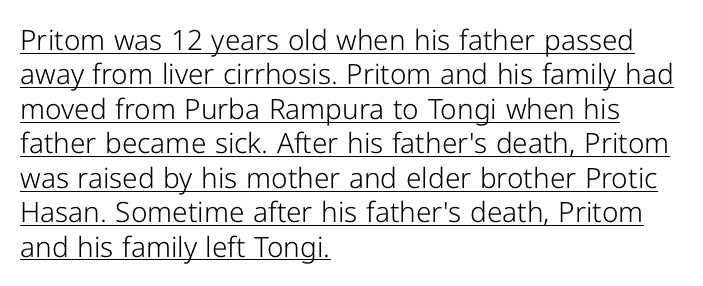
Q: Is the text bold? A: No.
Q: Is the text italic (slanted)? A: No, it is upright.
Q: Is the typeface a serif or a sans-serif typeface? A: Sans-serif.
Q: Is the text underlined? A: Yes.
Q: How is the paragraph aligned? A: Left-aligned.
Q: Is the spacing between letters normal or unusually wide? A: Normal.
Q: Width (condensed, normal, or wide)? A: Normal.
Q: Stroke contrast? A: Low.
Q: x-height? A: Medium.
Q: Monospaced? A: No.
